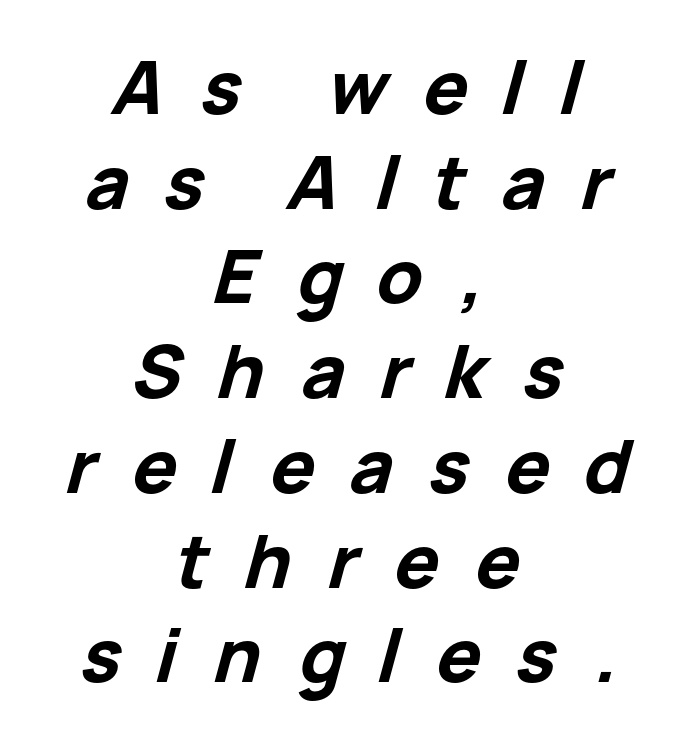
The image shows 74 px bold type, italic (leaning right); set centered, normal line spacing (1.28x), unusually wide letter spacing (+0.48 em), not underlined; low stroke contrast and a medium x-height.
